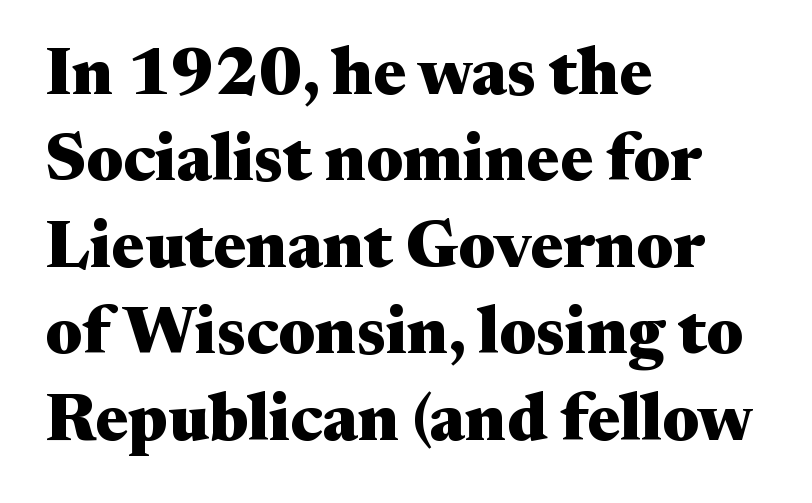
Q: Is the text bold? A: Yes.
Q: Is the text italic (slanted)? A: No, it is upright.
Q: Is the typeface a serif or a sans-serif typeface? A: Serif.
Q: Is the text underlined? A: No.
Q: How is the paragraph aligned? A: Left-aligned.
Q: Is the spacing between letters normal or unusually wide? A: Normal.
Q: Is the spacing between lines tight, normal or loose? A: Normal.
Q: Width (condensed, normal, or wide)? A: Wide.
Q: Stroke contrast? A: Medium.
Q: x-height? A: Medium.
Q: Monospaced? A: No.
